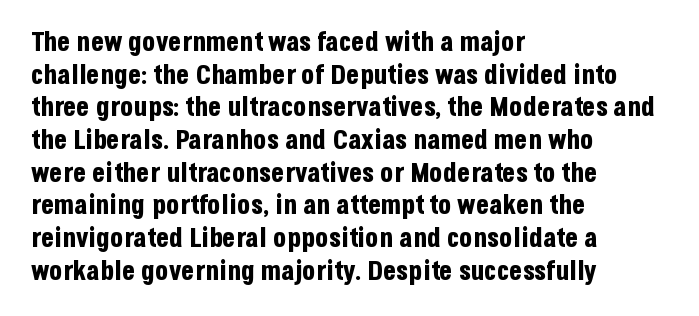
Q: Is the text bold? A: Yes.
Q: Is the text italic (slanted)? A: No, it is upright.
Q: Is the text underlined? A: No.
Q: How is the paragraph aligned? A: Left-aligned.
Q: Is the spacing between letters normal or unusually wide? A: Normal.
